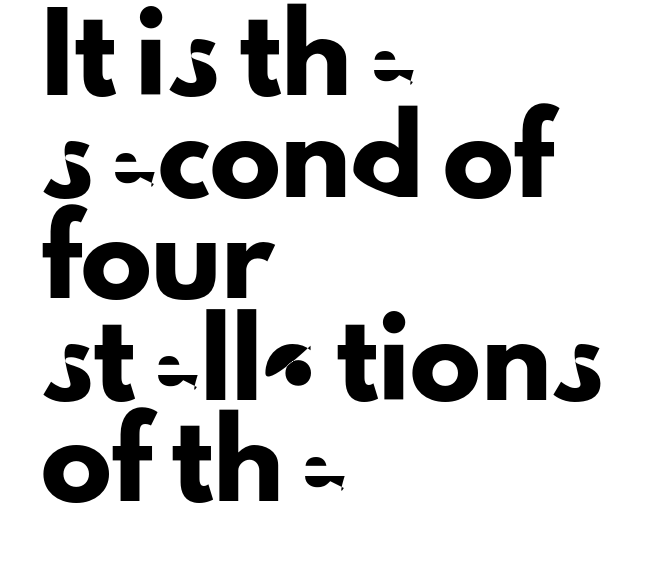
Only glyphs here, with clear space below each row. Visually the block forms a straight wall on the left and a jagged coastline on the right. Posture: straight, roman, zero tilt. Type style note: lacks serifs.
